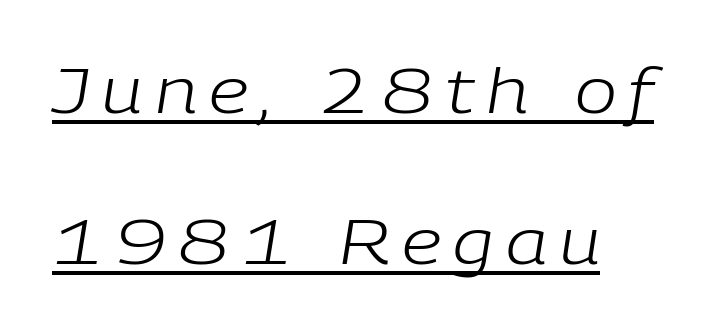
Spacing verdict: proportional, widths tailored to each character. Caption: multi-line text, flush left, ragged right. Heaviness? Minimal to ordinary, like unemphasized prose. The passage shown stacks its lines with a broad gap.
